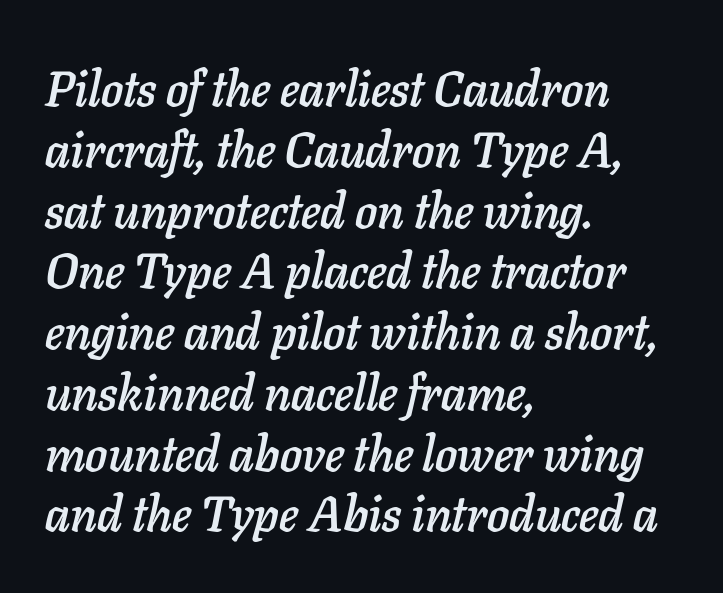
Q: Is the text italic (slanted)? A: Yes, it leans right by about 11 degrees.
Q: Is the text underlined? A: No.
Q: How is the paragraph aligned? A: Left-aligned.
Q: Is the spacing between letters normal or unusually wide? A: Normal.
Q: Width (condensed, normal, or wide)? A: Normal.
Q: Stroke contrast? A: Low.
Q: x-height? A: Medium.
Q: Monospaced? A: No.
